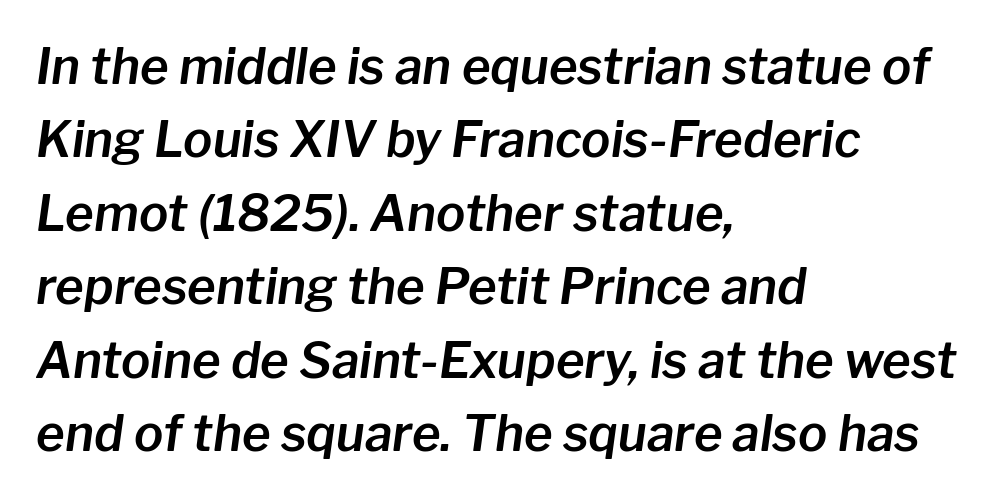
Q: Is the text italic (slanted)? A: Yes, it leans right by about 8 degrees.
Q: Is the text underlined? A: No.
Q: How is the paragraph aligned? A: Left-aligned.
Q: Is the spacing between letters normal or unusually wide? A: Normal.
Q: Is the spacing between lines tight, normal or loose? A: Normal.
Q: Width (condensed, normal, or wide)? A: Normal.
Q: Stroke contrast? A: Low.
Q: x-height? A: Medium.
Q: Monospaced? A: No.
